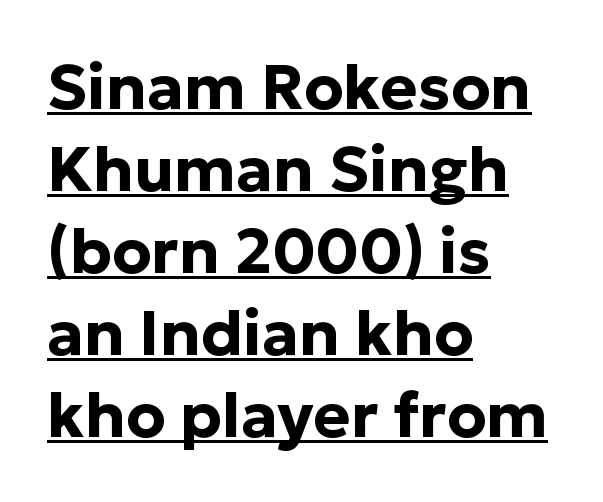
{"serif": "no", "italic": "no", "bold": "yes", "weight": "bold", "width": "normal", "stroke_contrast": "low", "x_height": "medium", "monospaced": "no", "underline": "yes", "align": "left", "line_spacing": "normal", "line_spacing_ratio": 1.3, "letter_spacing": "normal", "letter_spacing_em": 0.0, "glyph_px": 63}
